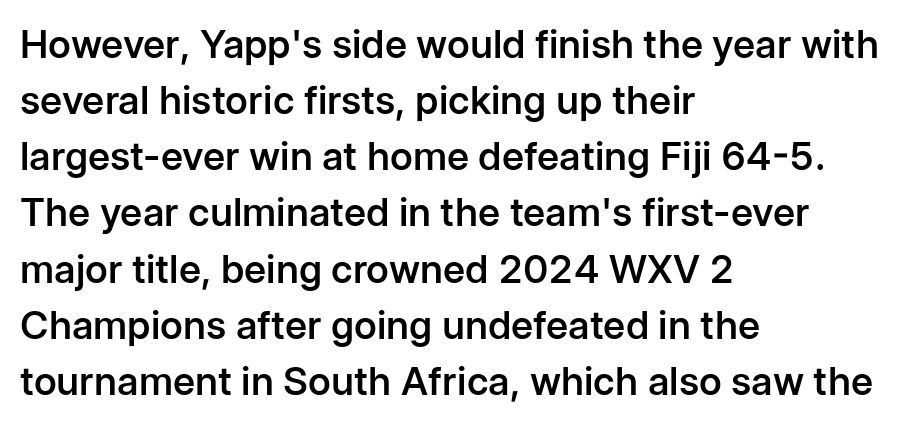
The image shows 39 px semibold sans-serif type, upright; set left-aligned, normal line spacing (1.44x), normal letter spacing, not underlined; low stroke contrast and a medium x-height.
